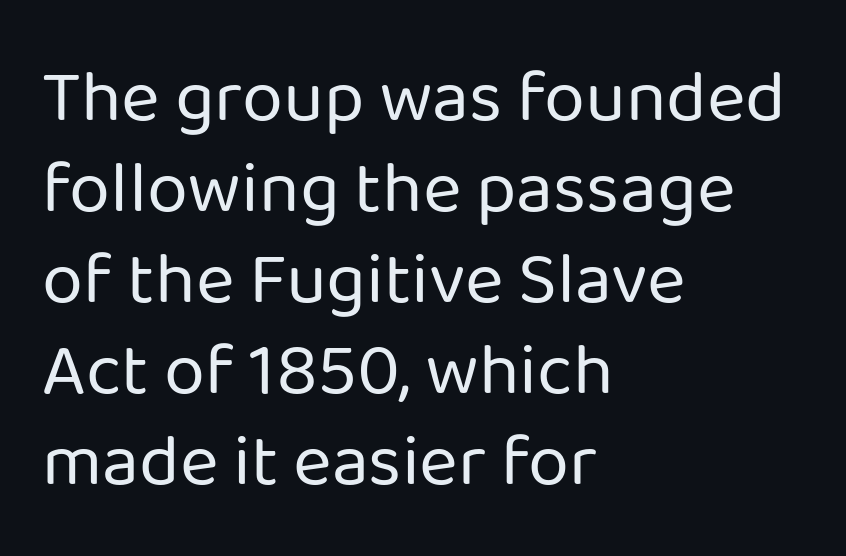
The image shows 74 px regular-weight sans-serif type, upright; set left-aligned, line spacing 1.23x, normal letter spacing, not underlined; low stroke contrast and a medium x-height.
